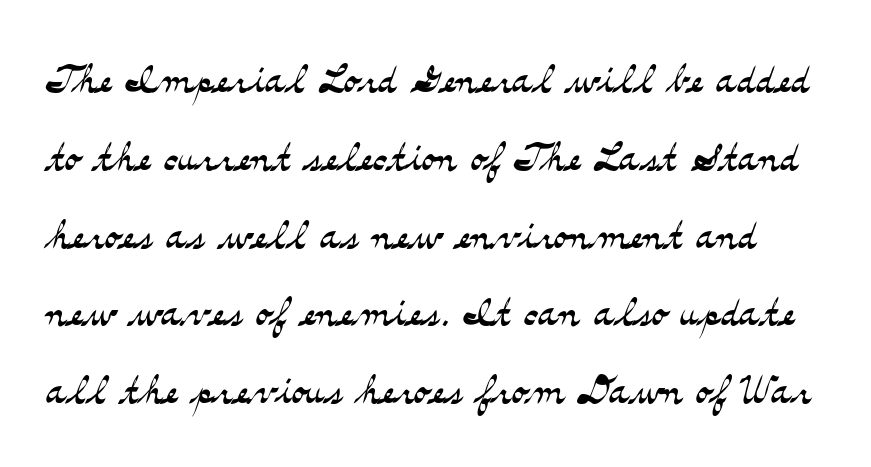
The image shows 54 px light, wide serif type; set normal line spacing (1.44x), normal letter spacing, not underlined; medium stroke contrast and a small x-height.
